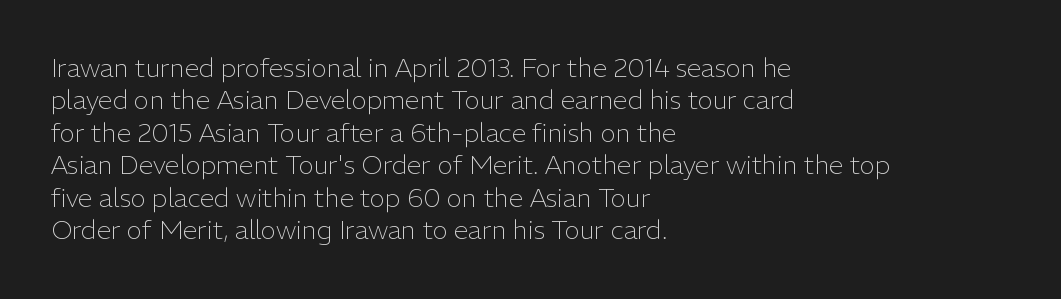
The image shows 26 px text type, upright; set left-aligned, normal line spacing (1.25x), normal letter spacing, not underlined.
